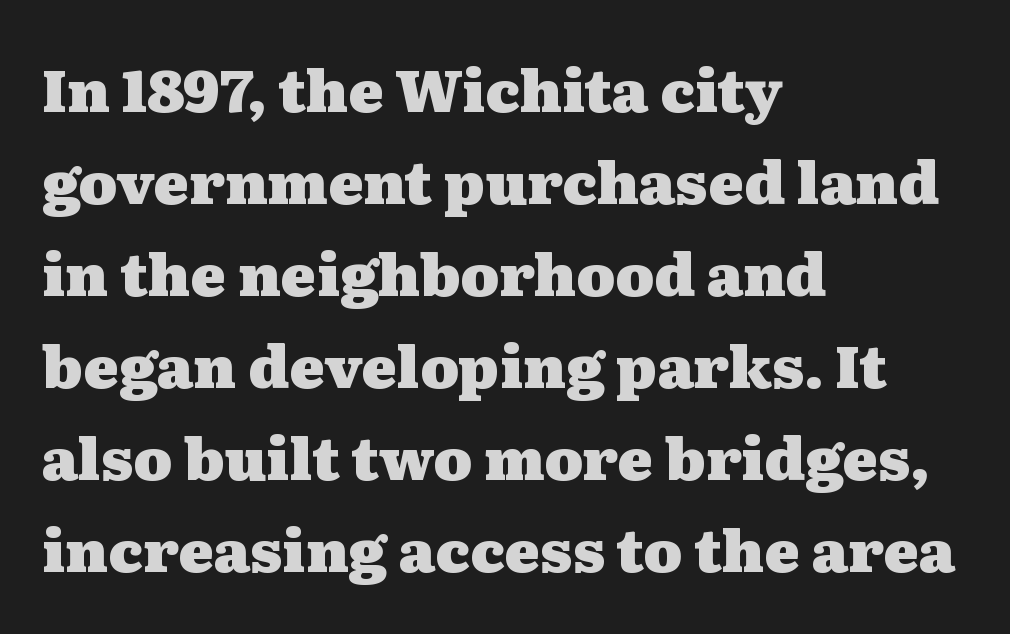
Vertically, the passage feels balanced, rows spaced as you'd expect. Think of a printed novel: that variable character pitch is what you see here. Just letters on the line, the space beneath them empty. On the weight axis this lands at bold, roughly 700. Upright lettering throughout.
